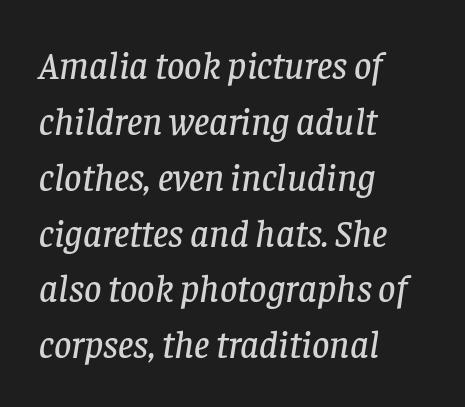
Q: Is the text italic (slanted)? A: Yes, it leans right by about 8 degrees.
Q: Is the typeface a serif or a sans-serif typeface? A: Serif.
Q: Is the text underlined? A: No.
Q: How is the paragraph aligned? A: Left-aligned.
Q: Is the spacing between letters normal or unusually wide? A: Normal.
Q: Is the spacing between lines tight, normal or loose? A: Normal.
Q: Width (condensed, normal, or wide)? A: Normal.
Q: Stroke contrast? A: Low.
Q: x-height? A: Large.
Q: Monospaced? A: No.
